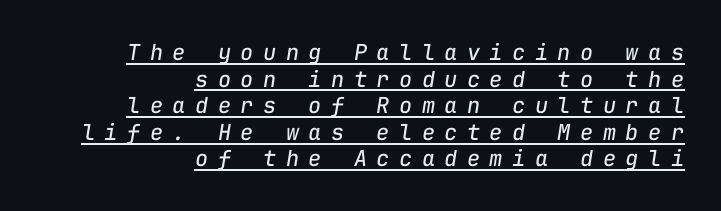
Q: Is the text bold? A: No.
Q: Is the text italic (slanted)? A: Yes, it leans right by about 9 degrees.
Q: Is the text underlined? A: Yes.
Q: How is the paragraph aligned? A: Right-aligned.
Q: Is the spacing between letters normal or unusually wide? A: Unusually wide.
